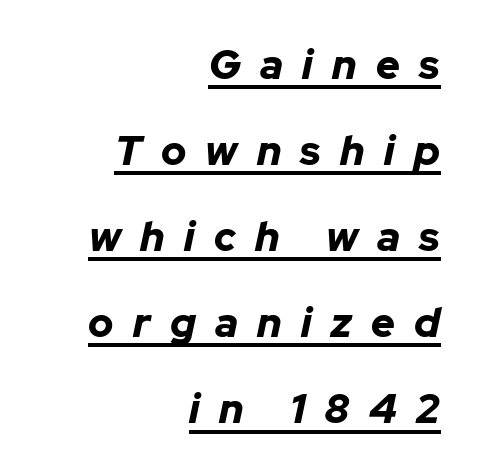
Q: Is the text bold? A: Yes.
Q: Is the text italic (slanted)? A: Yes, it leans right by about 12 degrees.
Q: Is the text underlined? A: Yes.
Q: How is the paragraph aligned? A: Right-aligned.
Q: Is the spacing between letters normal or unusually wide? A: Unusually wide.
Q: Is the spacing between lines tight, normal or loose? A: Loose.
Q: Width (condensed, normal, or wide)? A: Normal.
Q: Stroke contrast? A: Low.
Q: x-height? A: Medium.
Q: Monospaced? A: No.
